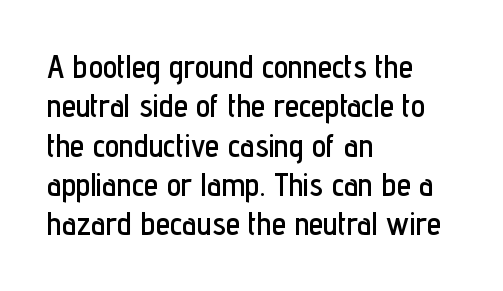
Q: Is the text italic (slanted)? A: No, it is upright.
Q: Is the typeface a serif or a sans-serif typeface? A: Sans-serif.
Q: Is the text underlined? A: No.
Q: How is the paragraph aligned? A: Left-aligned.
Q: Is the spacing between letters normal or unusually wide? A: Normal.
Q: Width (condensed, normal, or wide)? A: Condensed.
Q: Stroke contrast? A: Low.
Q: x-height? A: Medium.
Q: Monospaced? A: No.
